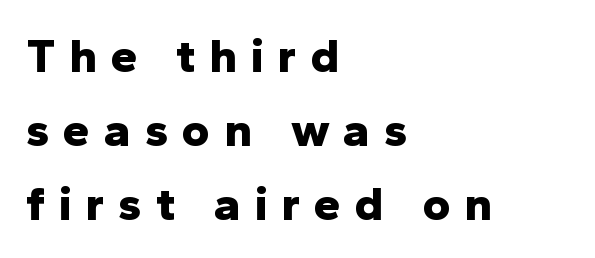
The image shows 48 px bold sans-serif type, upright; set left-aligned, normal line spacing (1.54x), unusually wide letter spacing (+0.29 em), not underlined; low stroke contrast and a medium x-height.
